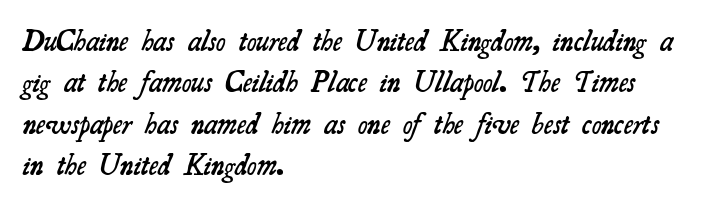
{"serif": "yes", "bold": "semi", "weight": "semibold", "width": "normal", "stroke_contrast": "medium", "x_height": "small", "monospaced": "no", "underline": "no", "align": "left", "line_spacing": "normal", "line_spacing_ratio": 1.43, "letter_spacing": "normal", "letter_spacing_em": 0.0, "glyph_px": 29}
